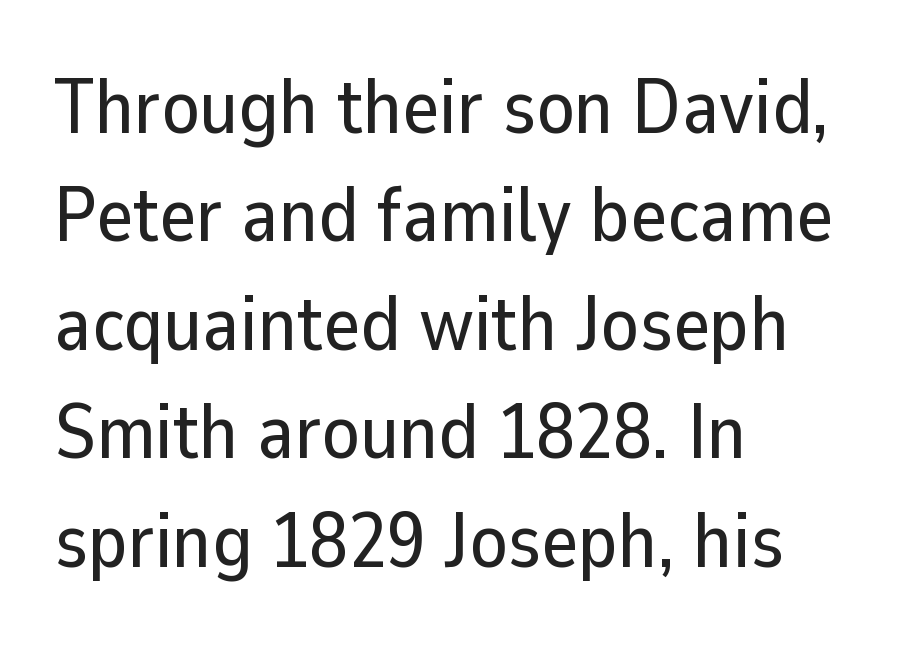
Q: Is the text italic (slanted)? A: No, it is upright.
Q: Is the typeface a serif or a sans-serif typeface? A: Sans-serif.
Q: Is the text underlined? A: No.
Q: How is the paragraph aligned? A: Left-aligned.
Q: Is the spacing between letters normal or unusually wide? A: Normal.
Q: Is the spacing between lines tight, normal or loose? A: Normal.
Q: Width (condensed, normal, or wide)? A: Normal.
Q: Stroke contrast? A: Low.
Q: x-height? A: Medium.
Q: Monospaced? A: No.
